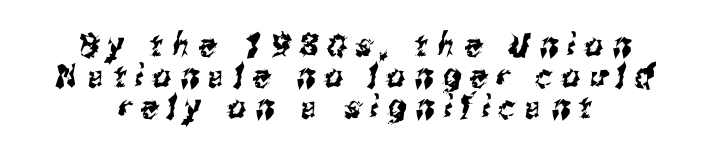
The image shows 32 px condensed sans-serif type; set centered, tight line spacing (0.97x), unusually wide letter spacing (+0.29 em), not underlined; medium stroke contrast and a medium x-height.
